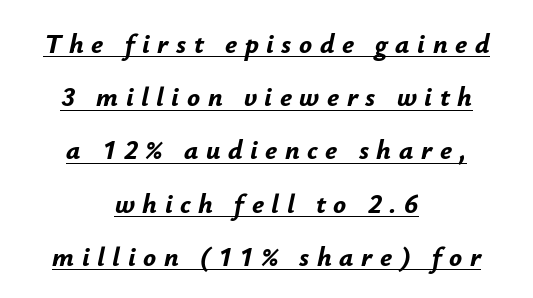
The image shows 27 px bold type, italic (leaning right); set centered, loose line spacing (1.97x), unusually wide letter spacing (+0.28 em), underlined.
